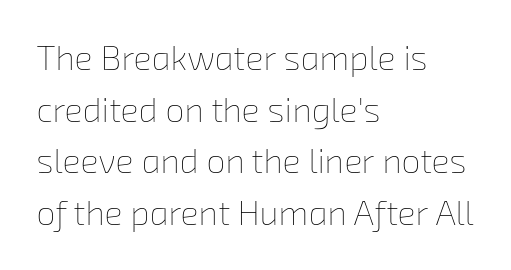
{"bold": "no", "weight": "thin", "width": "normal", "stroke_contrast": "low", "x_height": "medium", "monospaced": "no", "underline": "no", "align": "left", "line_spacing": "normal", "line_spacing_ratio": 1.52, "letter_spacing": "normal", "letter_spacing_em": 0.0, "glyph_px": 34}
